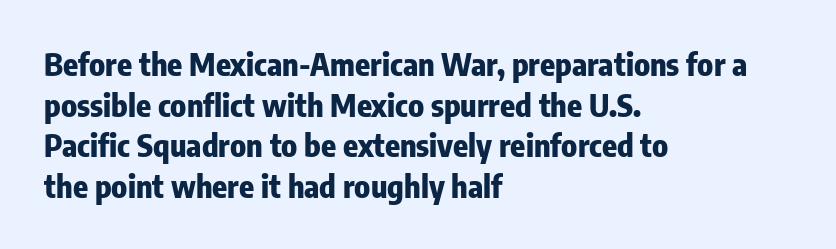
{"serif": "no", "italic": "no", "bold": "yes", "weight": "heavy", "width": "condensed", "stroke_contrast": "low", "x_height": "medium", "monospaced": "no", "underline": "no", "align": "left", "line_spacing": "normal", "line_spacing_ratio": 1.31, "letter_spacing": "normal", "letter_spacing_em": 0.0, "glyph_px": 31}
